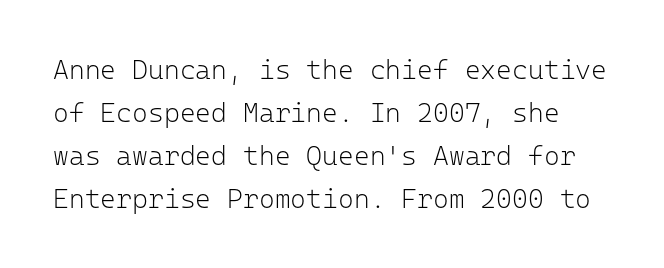
No heavy texture on the line: the type isn't bold. Honestly, the row spacing looks completely unremarkable. Has an underline been added? It has not. Here the glyphs are tracked normally, forming tight word shapes. Posture: straight, roman, zero tilt.
